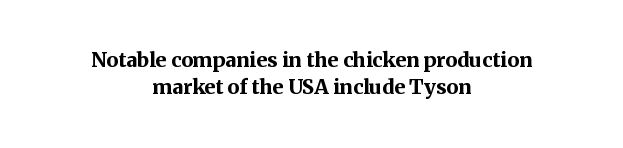
The image shows 20 px bold type, upright; set centered, normal line spacing (1.36x), normal letter spacing, not underlined.
